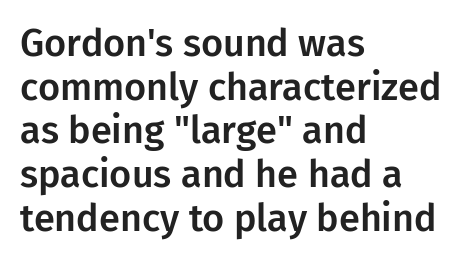
Q: Is the text italic (slanted)? A: No, it is upright.
Q: Is the typeface a serif or a sans-serif typeface? A: Sans-serif.
Q: Is the text underlined? A: No.
Q: How is the paragraph aligned? A: Left-aligned.
Q: Is the spacing between letters normal or unusually wide? A: Normal.
Q: Is the spacing between lines tight, normal or loose? A: Tight.
Q: Width (condensed, normal, or wide)? A: Normal.
Q: Stroke contrast? A: Low.
Q: x-height? A: Medium.
Q: Monospaced? A: No.
